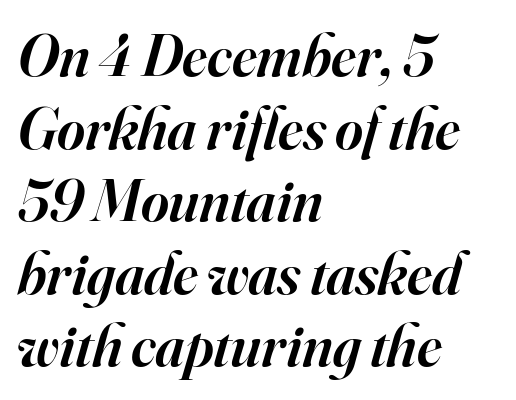
The image shows 60 px semibold serif type, italic (leaning right); set left-aligned, line spacing 1.21x, normal letter spacing, not underlined; high stroke contrast and a small x-height.
